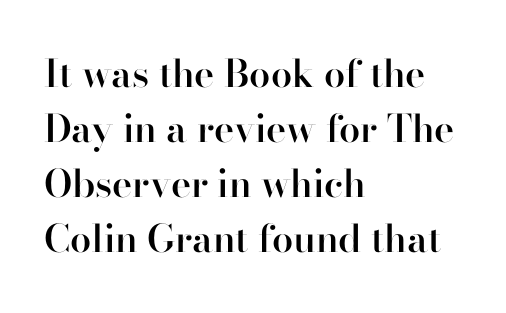
The image shows 38 px semibold serif type, upright; set left-aligned, normal line spacing (1.45x), normal letter spacing, not underlined; high stroke contrast and a small x-height.
